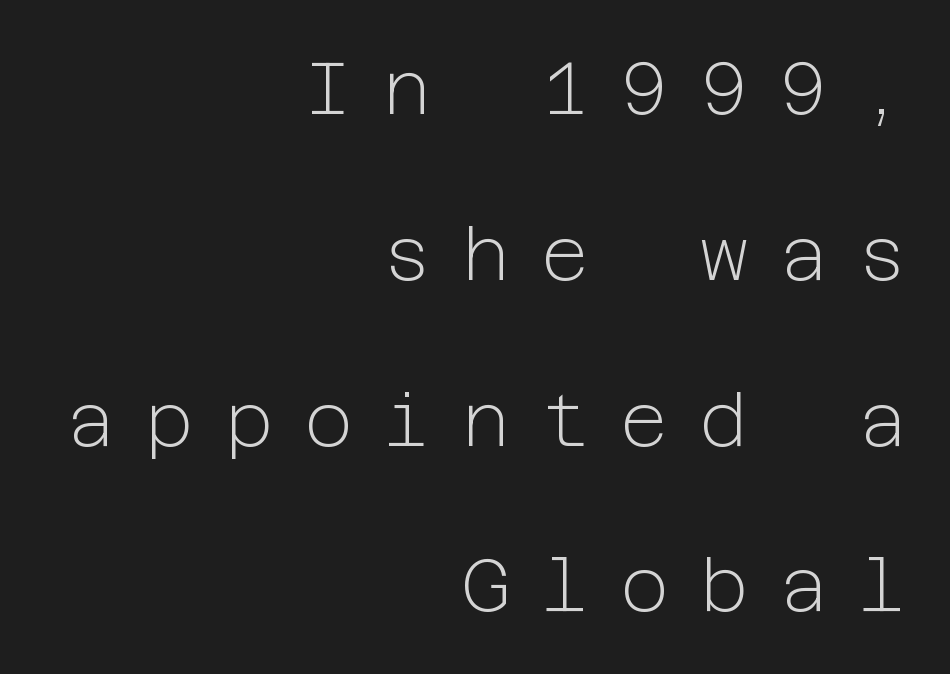
The font is comparable to plain body text, perhaps lighter. Classification — sans serif. Rows of type keep a wide berth in the vertical direction. The ragged edge is on the left, which tells us the setting is flush right. Words appear elongated and porous because spacing is wide. The font's upright variant was chosen for this text.
